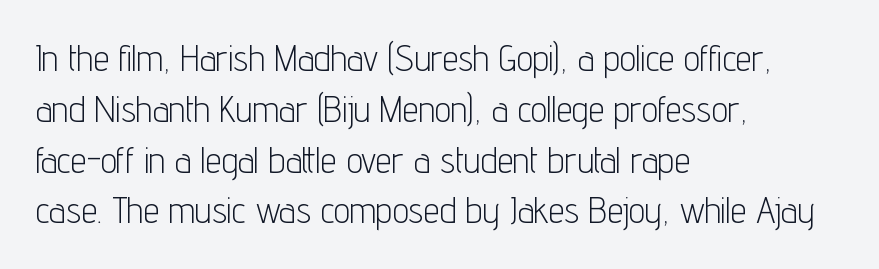
Characters follow at the spacing the type designer built in. The rag falls on the right side of this text block. Stroke terminals: plain, sans-serif. A roman cut, with each character standing at attention. The rendering uses a moderate line-height, typical for paragraphs. Underlining? Definitely not there.
